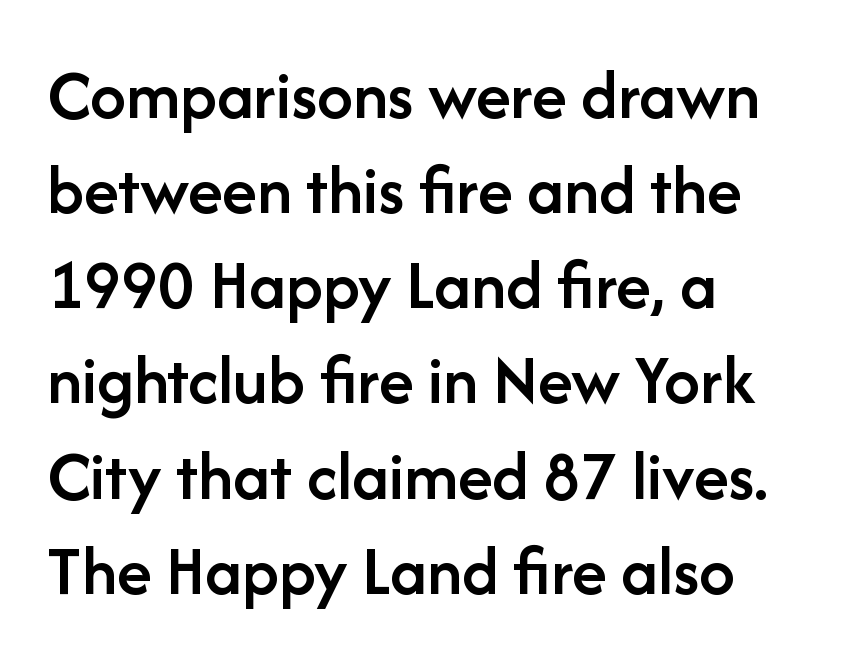
Q: Is the text bold? A: Semi-bold.
Q: Is the text italic (slanted)? A: No, it is upright.
Q: Is the typeface a serif or a sans-serif typeface? A: Sans-serif.
Q: Is the text underlined? A: No.
Q: How is the paragraph aligned? A: Left-aligned.
Q: Is the spacing between letters normal or unusually wide? A: Normal.
Q: Is the spacing between lines tight, normal or loose? A: Normal.
Q: Width (condensed, normal, or wide)? A: Normal.
Q: Stroke contrast? A: Low.
Q: x-height? A: Medium.
Q: Monospaced? A: No.
